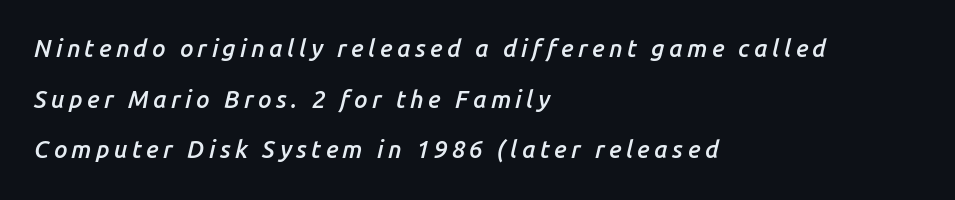
The image shows 24 px text type, italic (leaning right); set left-aligned, loose line spacing (2.11x), not underlined.
